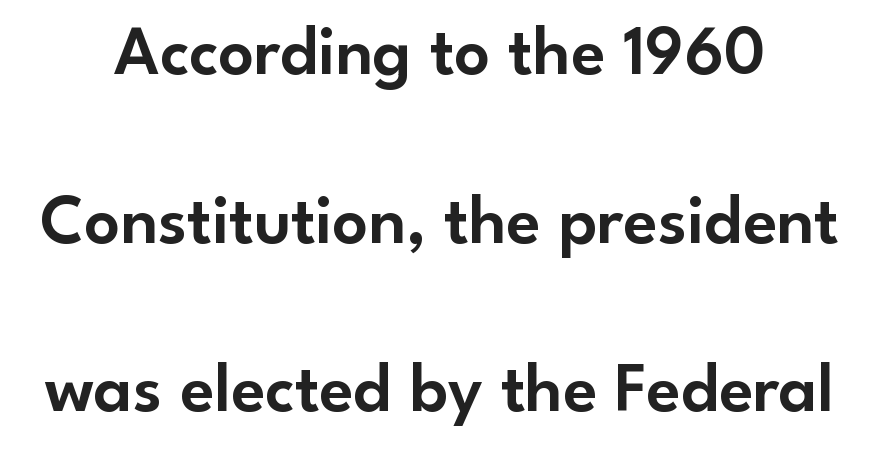
Q: Is the text italic (slanted)? A: No, it is upright.
Q: Is the typeface a serif or a sans-serif typeface? A: Sans-serif.
Q: Is the text underlined? A: No.
Q: How is the paragraph aligned? A: Centered.
Q: Is the spacing between letters normal or unusually wide? A: Normal.
Q: Is the spacing between lines tight, normal or loose? A: Loose.
Q: Width (condensed, normal, or wide)? A: Normal.
Q: Stroke contrast? A: Low.
Q: x-height? A: Small.
Q: Monospaced? A: No.
